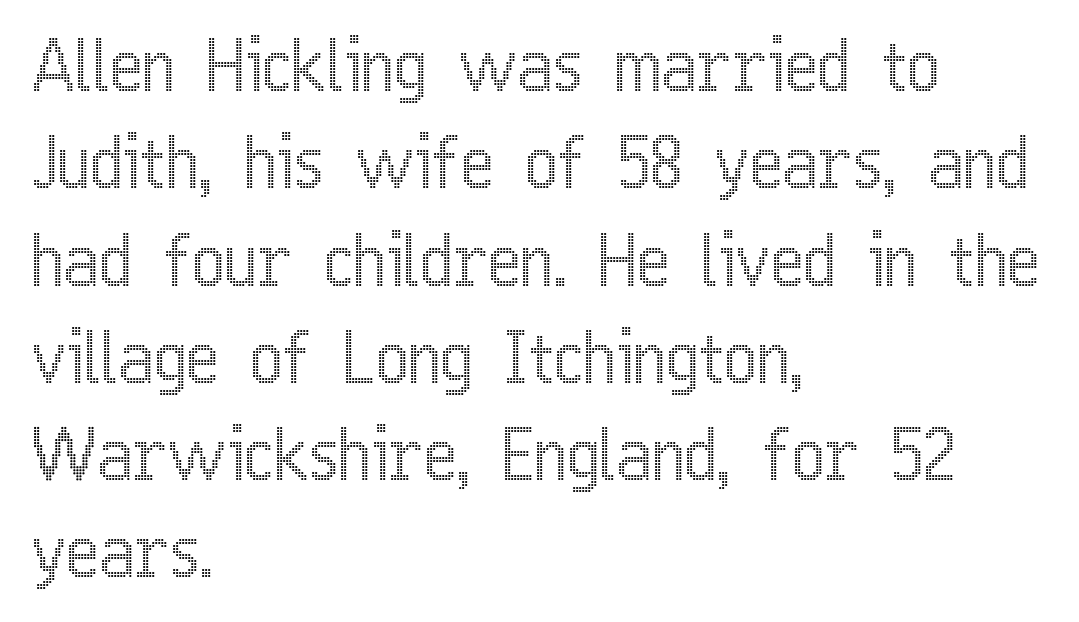
This sample has the flowing, uneven cadence of proportional lettering. The lettering stays uniformly vertical, giving the passage a roman look. Here the glyphs are tracked normally, forming tight word shapes. The rendering anchors every line to the left-hand side. A bare baseline throughout the passage.
